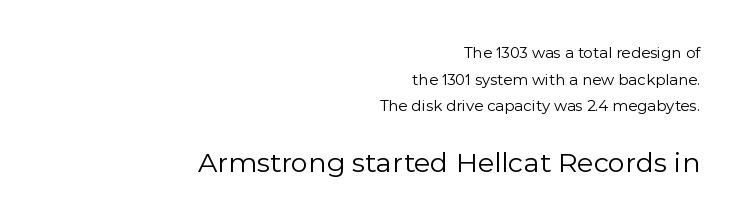
The image shows 27 px text type, upright; set right-aligned, line spacing 1.78x, normal letter spacing, not underlined; the second (bottom) block is 1.8x larger.
